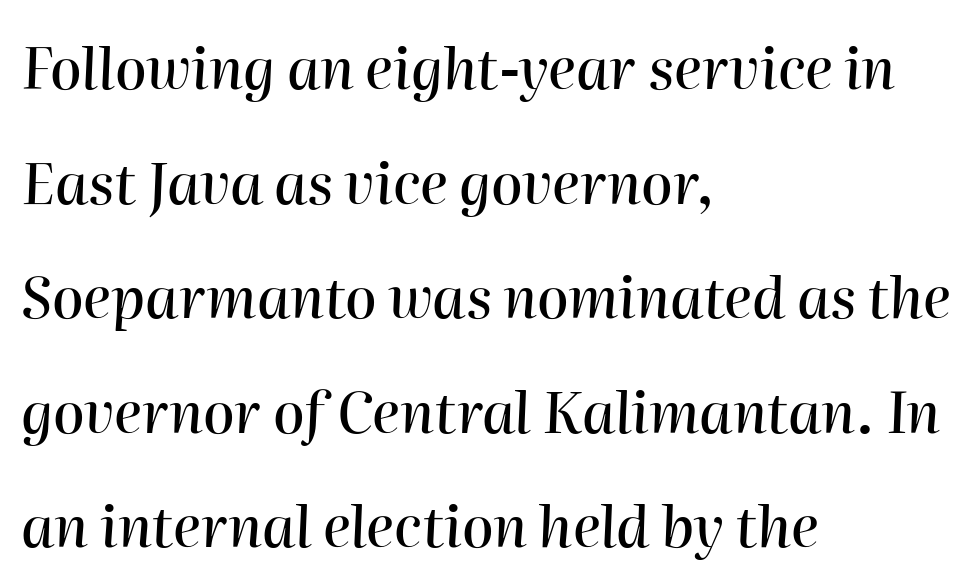
Q: Is the text italic (slanted)? A: Yes, it leans right by about 2 degrees.
Q: Is the text underlined? A: No.
Q: How is the paragraph aligned? A: Left-aligned.
Q: Is the spacing between letters normal or unusually wide? A: Normal.
Q: Is the spacing between lines tight, normal or loose? A: Loose.
Q: Width (condensed, normal, or wide)? A: Normal.
Q: Stroke contrast? A: High.
Q: x-height? A: Medium.
Q: Monospaced? A: No.
